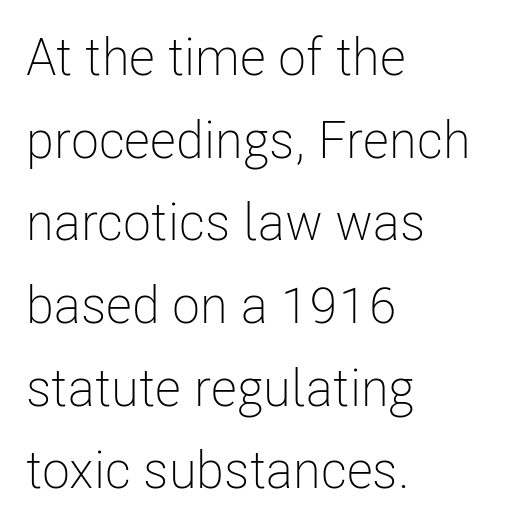
{"serif": "no", "italic": "no", "bold": "no", "weight": "light", "width": "condensed", "stroke_contrast": "low", "x_height": "medium", "monospaced": "no", "underline": "no", "align": "left", "line_spacing": "normal", "line_spacing_ratio": 1.59, "letter_spacing": "normal", "letter_spacing_em": 0.0, "glyph_px": 52}
